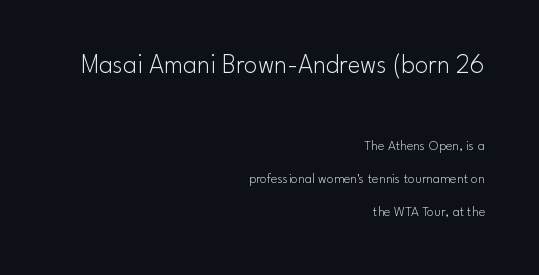
{"italic": "no", "bold": "no", "underline": "no", "align": "right", "line_spacing": "loose", "line_spacing_ratio": 2.38, "letter_spacing": "normal", "letter_spacing_em": 0.0, "larger_block": "first", "size_ratio": 1.93, "glyph_px": 27}
